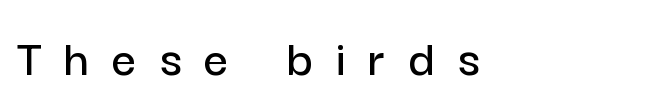
The image shows 54 px sans-serif type, upright; set unusually wide letter spacing (+0.42 em), not underlined; low stroke contrast and a medium x-height.
